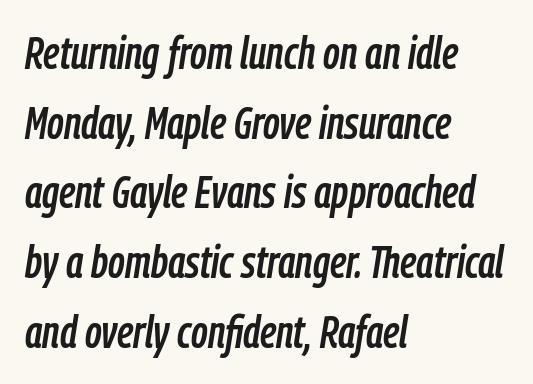
Q: Is the text italic (slanted)? A: Yes, it leans right by about 9 degrees.
Q: Is the text underlined? A: No.
Q: How is the paragraph aligned? A: Left-aligned.
Q: Is the spacing between letters normal or unusually wide? A: Normal.
Q: Is the spacing between lines tight, normal or loose? A: Normal.
Q: Width (condensed, normal, or wide)? A: Condensed.
Q: Stroke contrast? A: Low.
Q: x-height? A: Medium.
Q: Monospaced? A: No.
